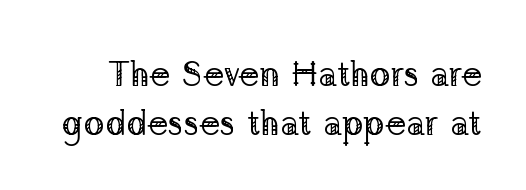
Notice how the stems are strictly vertical — no italics here. The letterforms sit at book weight or below. Just letters on the line, the space beneath them empty. The rendering shows small feet on the letterforms — a serif design.
